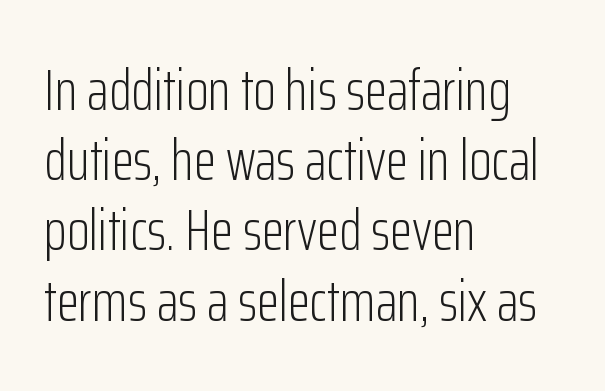
What stands out about the letter spacing? Nothing — it is the standard amount. This sample has the flowing, uneven cadence of proportional lettering. The typeface has the unassuming heft of standard copy or less. This rendering features lettering with no underline.
